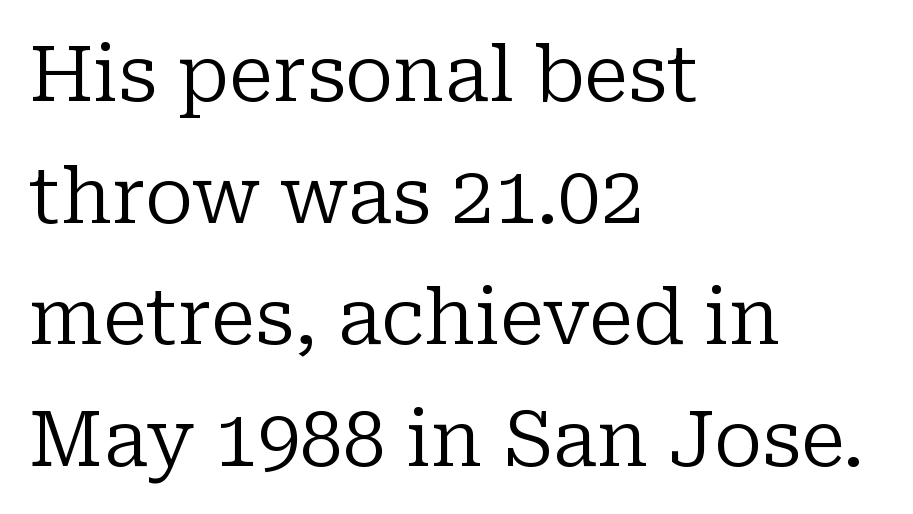
The image shows 77 px regular-weight serif type, upright; set left-aligned, normal line spacing (1.58x), normal letter spacing, not underlined; low stroke contrast and a medium x-height.
